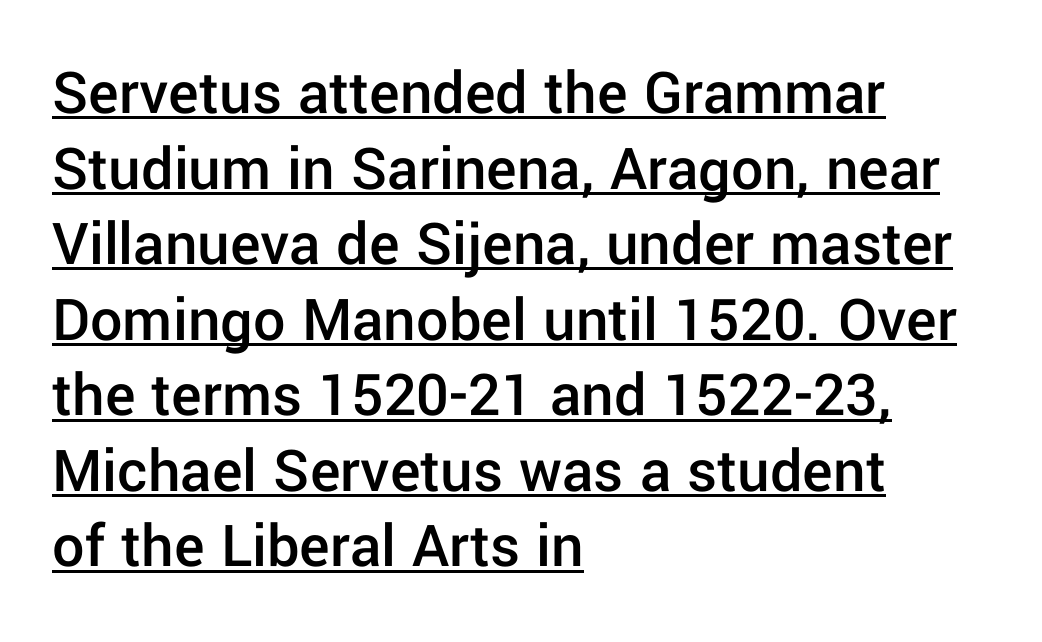
{"serif": "no", "italic": "no", "bold": "semi", "weight": "semibold", "width": "normal", "stroke_contrast": "low", "x_height": "medium", "monospaced": "no", "underline": "yes", "align": "left", "line_spacing_ratio": 1.18, "letter_spacing": "normal", "letter_spacing_em": 0.0, "glyph_px": 64}
